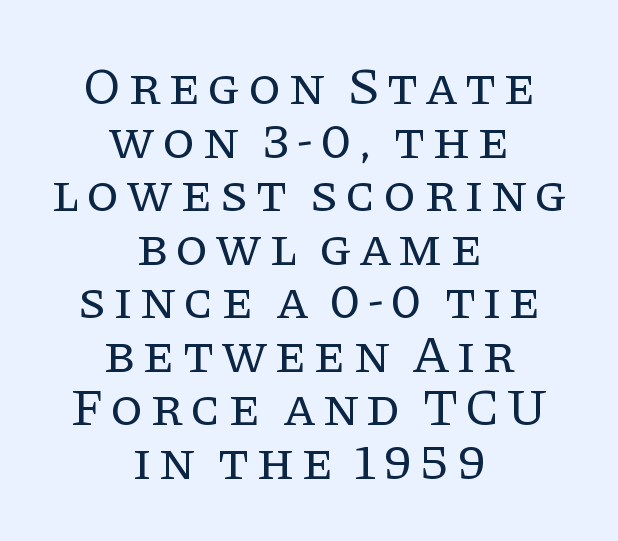
Italic: no, the glyphs are upright roman. If you measured baseline to baseline, you'd find a short distance. The text was rendered using a seriffed face with decorative stroke endings. Think standard paragraph weight, or any step lighter than that.
